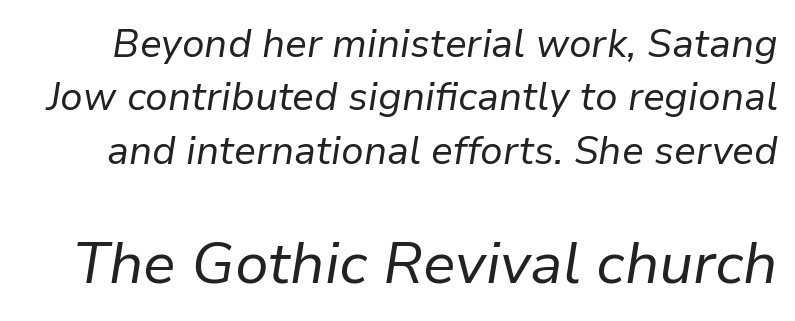
The image shows 58 px regular-weight type, italic (leaning right); set normal line spacing (1.37x), normal letter spacing, not underlined; the second (bottom) block is 1.49x larger; low stroke contrast and a medium x-height.
